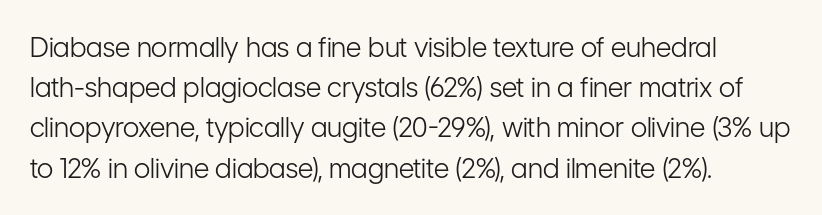
{"italic": "no", "bold": "no", "underline": "no", "align": "left", "line_spacing": "normal", "line_spacing_ratio": 1.49, "letter_spacing": "normal", "letter_spacing_em": 0.0, "glyph_px": 27}
